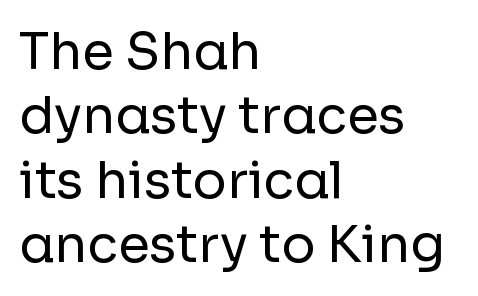
Q: Is the text bold? A: No.
Q: Is the text italic (slanted)? A: No, it is upright.
Q: Is the typeface a serif or a sans-serif typeface? A: Sans-serif.
Q: Is the text underlined? A: No.
Q: How is the paragraph aligned? A: Left-aligned.
Q: Is the spacing between letters normal or unusually wide? A: Normal.
Q: Is the spacing between lines tight, normal or loose? A: Normal.
Q: Width (condensed, normal, or wide)? A: Normal.
Q: Stroke contrast? A: Low.
Q: x-height? A: Medium.
Q: Monospaced? A: No.
